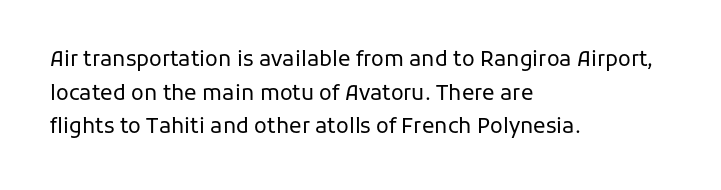
The image shows 21 px text type, upright; set left-aligned, normal line spacing (1.6x), normal letter spacing, not underlined.
